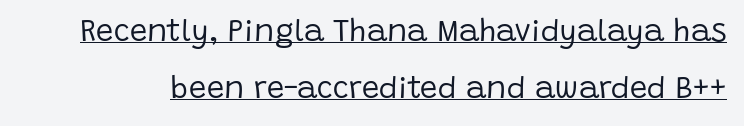
Q: Is the text bold? A: No.
Q: Is the text italic (slanted)? A: No, it is upright.
Q: Is the typeface a serif or a sans-serif typeface? A: Sans-serif.
Q: Is the text underlined? A: Yes.
Q: Is the spacing between letters normal or unusually wide? A: Normal.
Q: Width (condensed, normal, or wide)? A: Normal.
Q: Stroke contrast? A: Low.
Q: x-height? A: Large.
Q: Monospaced? A: No.
